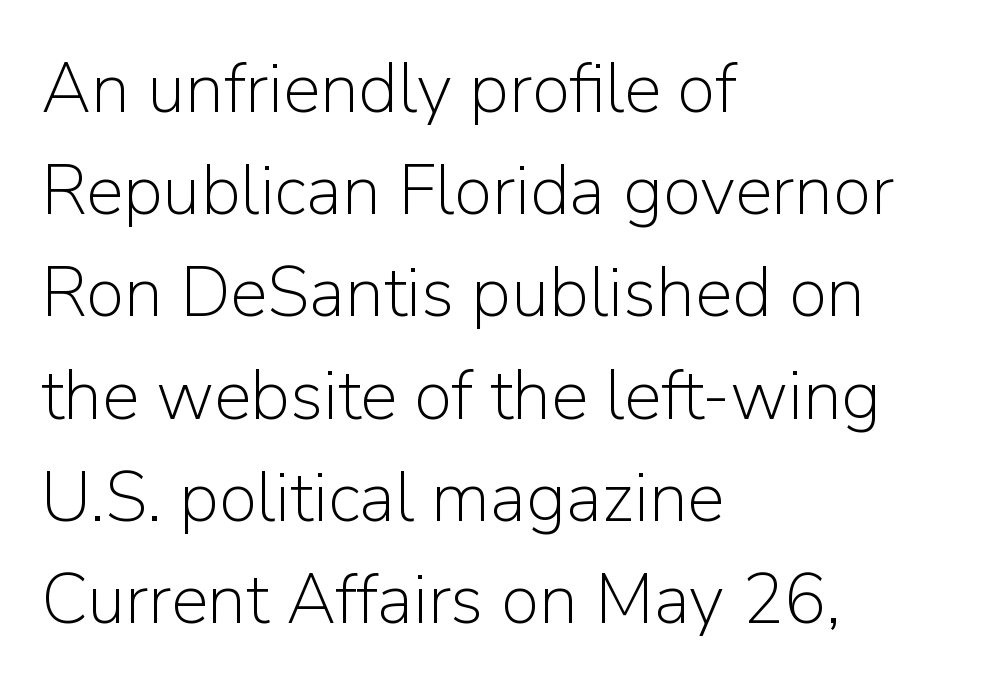
Q: Is the text bold? A: No.
Q: Is the text italic (slanted)? A: No, it is upright.
Q: Is the typeface a serif or a sans-serif typeface? A: Sans-serif.
Q: Is the text underlined? A: No.
Q: How is the paragraph aligned? A: Left-aligned.
Q: Is the spacing between letters normal or unusually wide? A: Normal.
Q: Is the spacing between lines tight, normal or loose? A: Normal.
Q: Width (condensed, normal, or wide)? A: Normal.
Q: Stroke contrast? A: Low.
Q: x-height? A: Medium.
Q: Monospaced? A: No.
